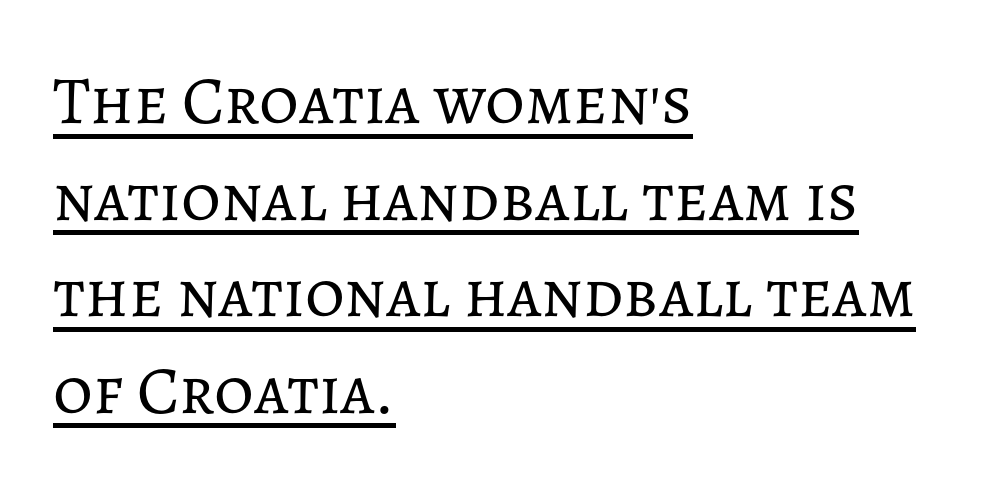
A roman cut, with each character standing at attention. A continuous stroke trails under the words, as in a hyperlink. Each line starts at the same left margin while the right side varies. The letters advance in unequal steps, a hallmark of proportional type. In terms of letterspacing, this is plain default setting.
